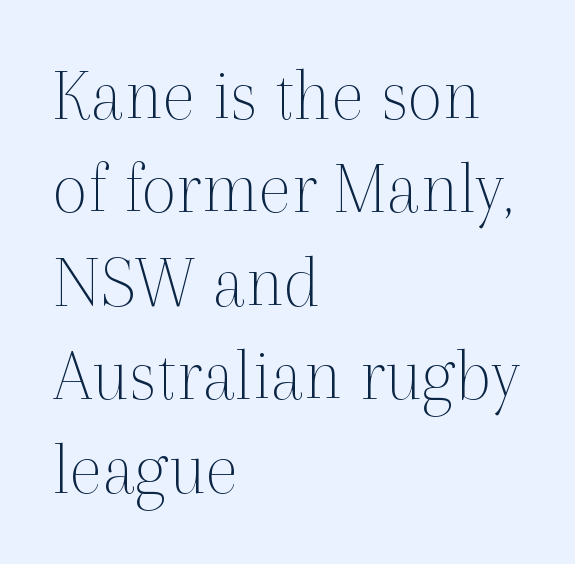
Q: Is the text bold? A: No.
Q: Is the text italic (slanted)? A: No, it is upright.
Q: Is the typeface a serif or a sans-serif typeface? A: Serif.
Q: Is the text underlined? A: No.
Q: How is the paragraph aligned? A: Left-aligned.
Q: Is the spacing between letters normal or unusually wide? A: Normal.
Q: Width (condensed, normal, or wide)? A: Normal.
Q: x-height? A: Medium.
Q: Monospaced? A: No.
